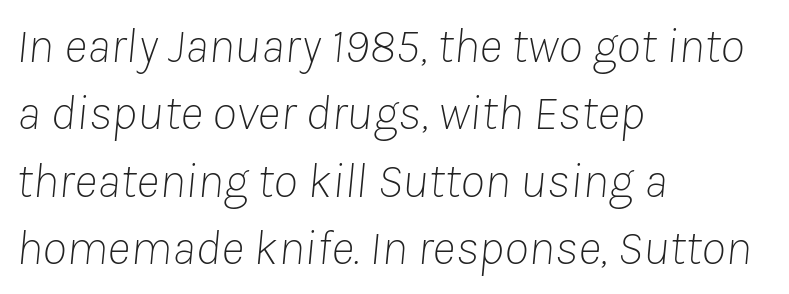
{"italic": "yes", "lean": "right", "slant_degrees": 8, "bold": "no", "weight": "thin", "width": "normal", "stroke_contrast": "low", "x_height": "medium", "monospaced": "no", "underline": "no", "align": "left", "line_spacing": "normal", "line_spacing_ratio": 1.35, "letter_spacing": "normal", "letter_spacing_em": 0.0, "glyph_px": 50}
